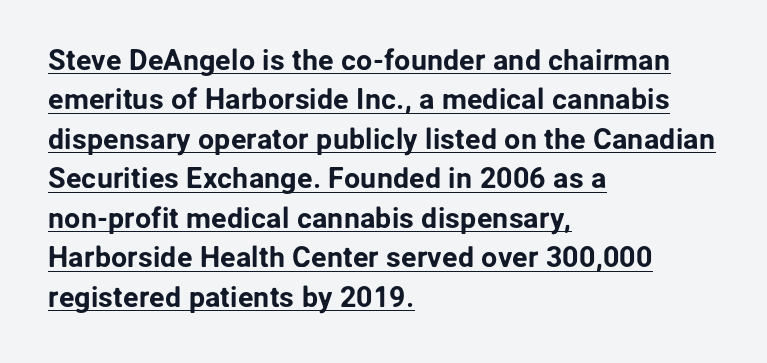
The type sits square on the baseline with zero lean. The glyphs in this specimen are sans serif. Honestly, the row spacing looks completely unremarkable. Underline: present. The paragraph shown leans on its left margin. The rendering uses natural spacing where letterforms have individual widths.
